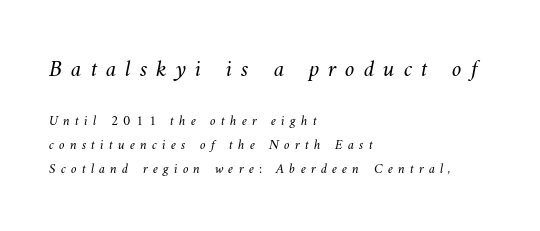
Q: Is the text bold? A: No.
Q: Is the text underlined? A: No.
Q: How is the paragraph aligned? A: Left-aligned.
Q: Is the spacing between letters normal or unusually wide? A: Unusually wide.
Q: Is the spacing between lines tight, normal or loose? A: Normal.
Q: Which block of text is set in a larger size, the first (top) or the second (bottom)? A: The first (top) one.
